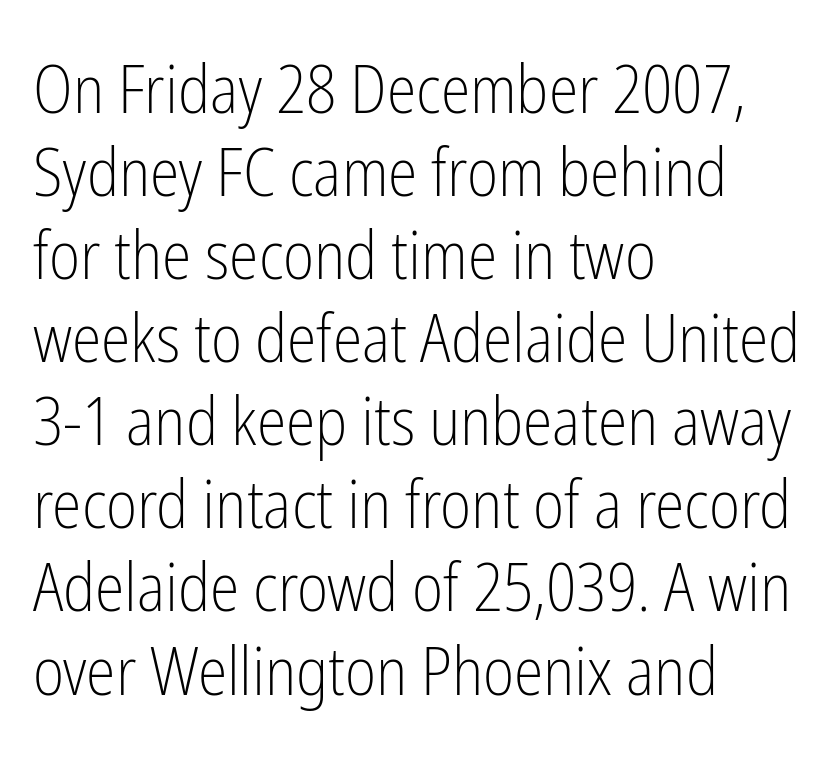
The image shows 67 px light, condensed sans-serif type, upright; set left-aligned, line spacing 1.24x, normal letter spacing, not underlined; low stroke contrast and a medium x-height.
